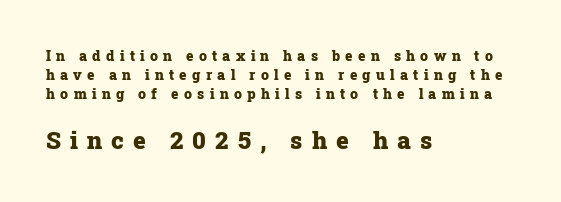
Unmarked baselines from the first word to the last. These lines stack with their left ends in a neat column. Posture: vertical. In terms of weight, the rendering is a true, heavy bold. The composition opens small and finishes big. Tracking value appears strongly positive — letters spread wide.
